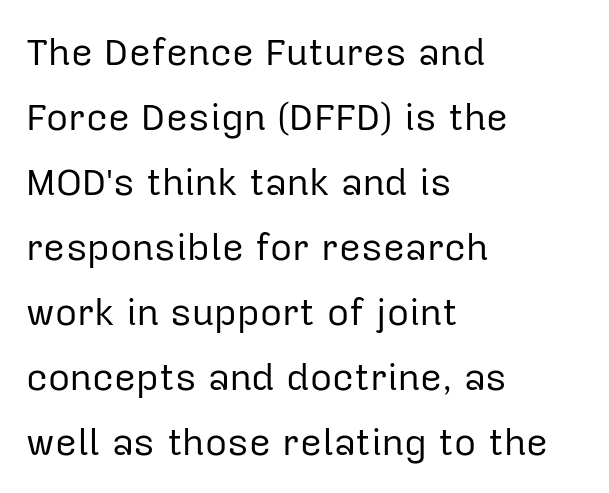
Q: Is the text bold? A: No.
Q: Is the text italic (slanted)? A: No, it is upright.
Q: Is the typeface a serif or a sans-serif typeface? A: Sans-serif.
Q: Is the text underlined? A: No.
Q: How is the paragraph aligned? A: Left-aligned.
Q: Is the spacing between letters normal or unusually wide? A: Normal.
Q: Width (condensed, normal, or wide)? A: Normal.
Q: Stroke contrast? A: Low.
Q: x-height? A: Medium.
Q: Monospaced? A: No.
